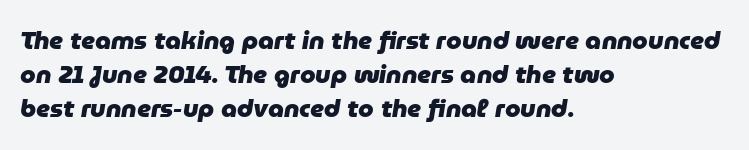
Q: Is the text bold? A: Yes.
Q: Is the text italic (slanted)? A: Yes, it leans right by about 9 degrees.
Q: Is the text underlined? A: No.
Q: How is the paragraph aligned? A: Left-aligned.
Q: Is the spacing between letters normal or unusually wide? A: Normal.
Q: Is the spacing between lines tight, normal or loose? A: Normal.
